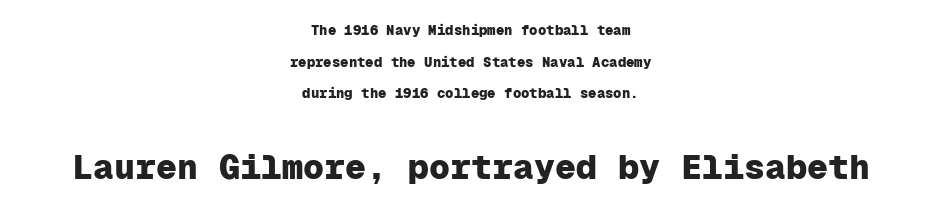
The image shows 35 px heavy sans-serif type, upright, monospaced; set centered, loose line spacing (2.26x), normal letter spacing, not underlined; the second (bottom) block is 2.5x larger; low stroke contrast and a medium x-height.
